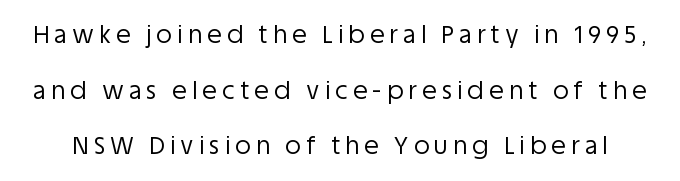
Q: Is the text bold? A: No.
Q: Is the text italic (slanted)? A: No, it is upright.
Q: Is the text underlined? A: No.
Q: Is the spacing between letters normal or unusually wide? A: Unusually wide.
Q: Is the spacing between lines tight, normal or loose? A: Loose.
